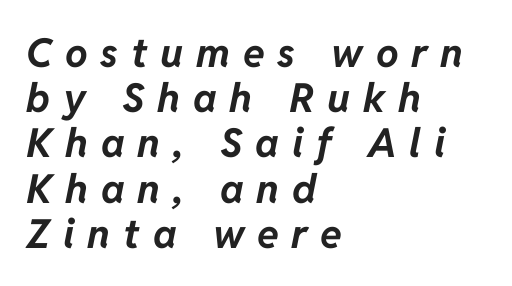
{"italic": "yes", "lean": "right", "slant_degrees": 11, "bold": "yes", "weight": "bold", "width": "normal", "stroke_contrast": "low", "x_height": "medium", "monospaced": "no", "underline": "no", "align": "left", "line_spacing": "tight", "line_spacing_ratio": 1.13, "letter_spacing": "wide", "letter_spacing_em": 0.32, "glyph_px": 40}
